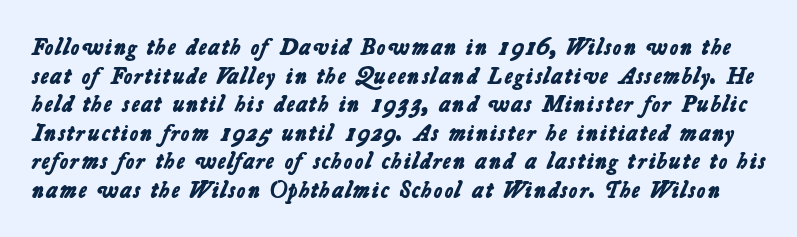
Q: Is the text bold? A: Yes.
Q: Is the text underlined? A: No.
Q: Is the spacing between letters normal or unusually wide? A: Normal.
